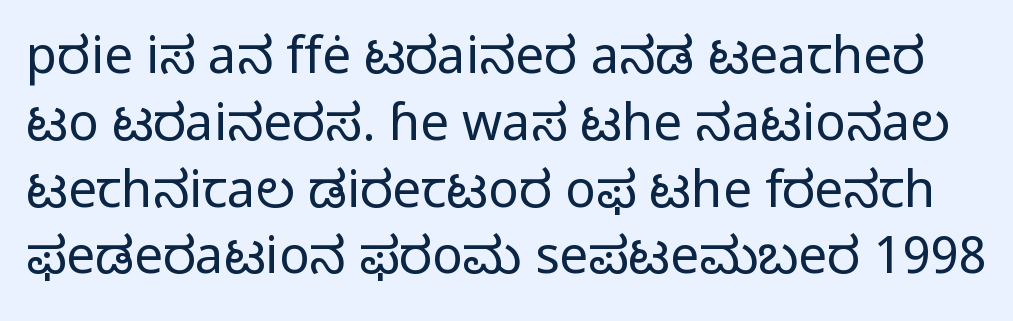
Think standard paragraph weight, or any step lighter than that. The letters carry no serifs — their stems end cleanly without finishing strokes. You can tell it's not italic because the verticals are truly vertical. The space beneath each line is pristine and unruled. Is this a fixed-width face? No — the glyphs have proportional, varying widths. A typesetter would call this leading conventional body-copy spacing.
